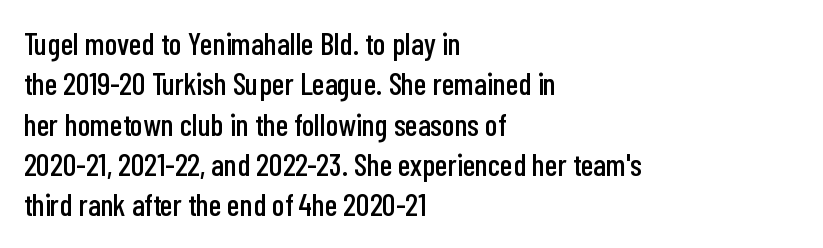
The image shows 31 px condensed sans-serif type, upright; set left-aligned, normal line spacing (1.3x), normal letter spacing, not underlined; low stroke contrast and a medium x-height.
